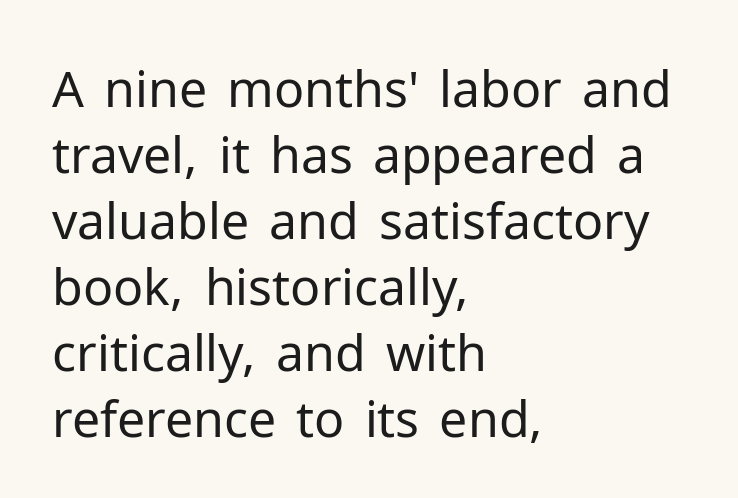
Q: Is the text bold? A: No.
Q: Is the text italic (slanted)? A: No, it is upright.
Q: Is the typeface a serif or a sans-serif typeface? A: Sans-serif.
Q: Is the text underlined? A: No.
Q: How is the paragraph aligned? A: Left-aligned.
Q: Is the spacing between letters normal or unusually wide? A: Normal.
Q: Is the spacing between lines tight, normal or loose? A: Normal.
Q: Width (condensed, normal, or wide)? A: Normal.
Q: Stroke contrast? A: Low.
Q: x-height? A: Medium.
Q: Monospaced? A: No.
